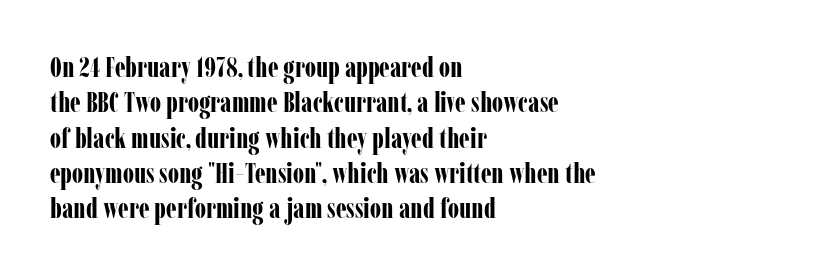
Here the designer chose a conventional face with non-uniform glyph widths. The typeface chosen for these lines features serifs. Regular leading. Heavy-handed strokes throughout: this text is bold. The zone under the glyphs is completely vacant.
